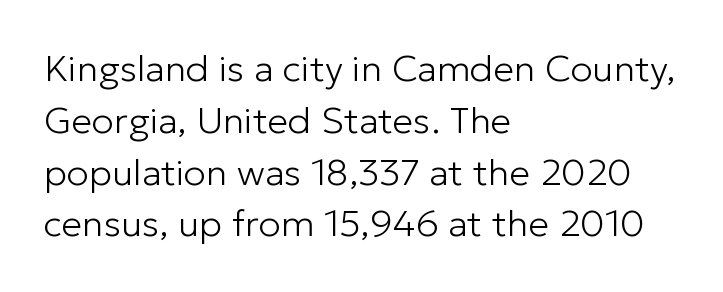
The image shows 37 px light sans-serif type, upright; set left-aligned, normal line spacing (1.4x), normal letter spacing, not underlined; low stroke contrast and a medium x-height.
